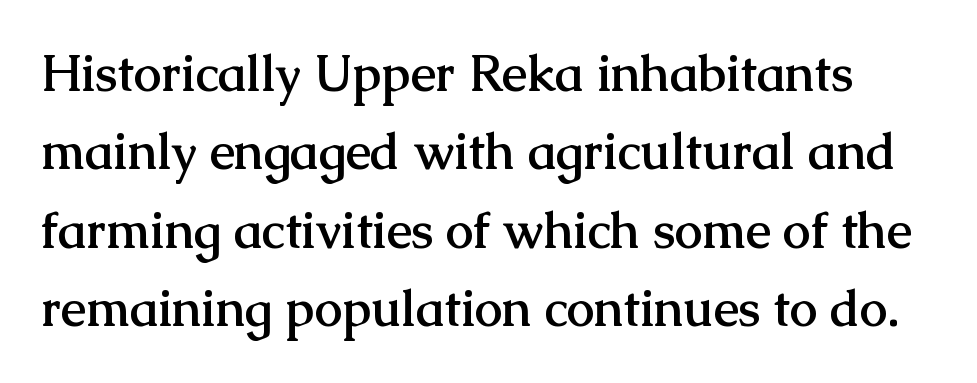
Default kerning and tracking; the words read as compact shapes. Heavy, bold letterforms. Whoever set this chose a conventional vertical rhythm. The characters display serif detailing at their extremities.
